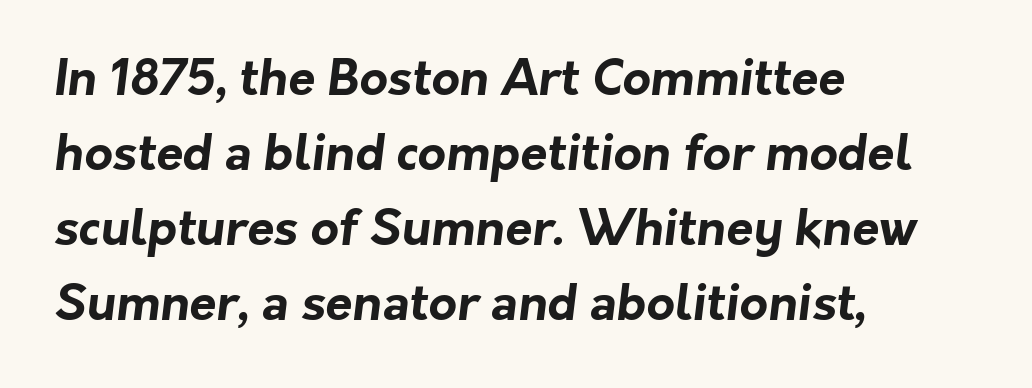
{"serif": "no", "bold": "yes", "weight": "bold", "width": "normal", "stroke_contrast": "low", "x_height": "medium", "monospaced": "no", "underline": "no", "align": "left", "line_spacing": "normal", "line_spacing_ratio": 1.53, "letter_spacing": "normal", "letter_spacing_em": 0.0, "glyph_px": 49}
